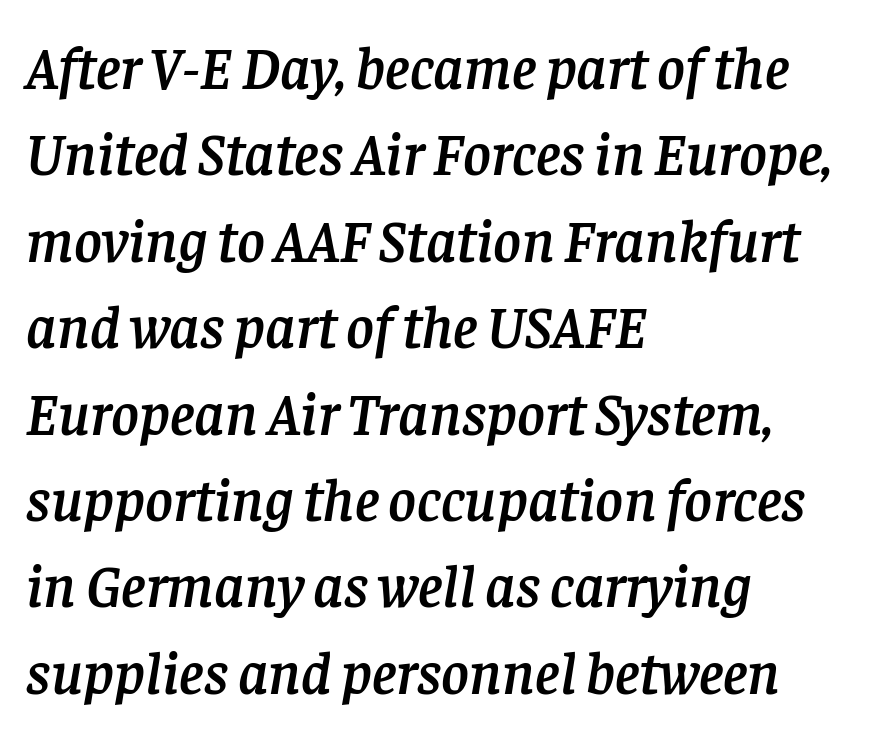
{"serif": "yes", "italic": "yes", "lean": "right", "slant_degrees": 8, "width": "normal", "stroke_contrast": "low", "x_height": "large", "monospaced": "no", "underline": "no", "align": "left", "line_spacing": "normal", "line_spacing_ratio": 1.44, "letter_spacing": "normal", "letter_spacing_em": 0.0, "glyph_px": 60}
